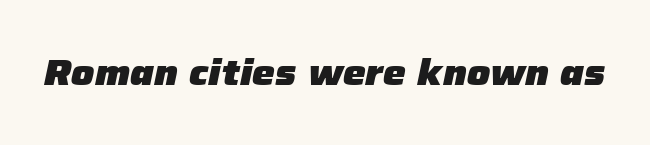
{"italic": "yes", "lean": "right", "slant_degrees": 12, "bold": "yes", "weight": "heavy", "width": "normal", "stroke_contrast": "low", "x_height": "medium", "monospaced": "no", "underline": "no", "letter_spacing": "normal", "letter_spacing_em": 0.0, "glyph_px": 36}
